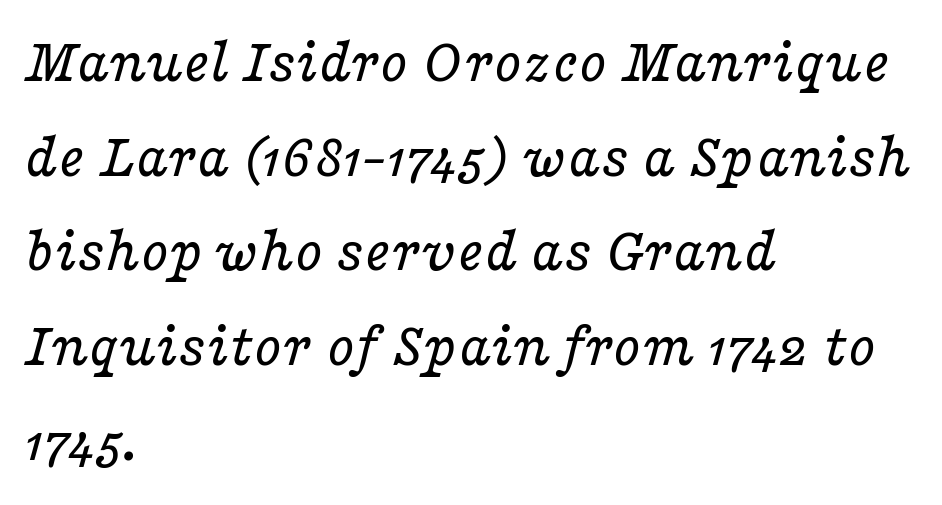
The face used here is proportionally spaced, like ordinary book or web type. Lines of text with bare space underneath. In terms of leading, this rendering sits right in the middle. The strokes carry an ordinary text weight at most.
